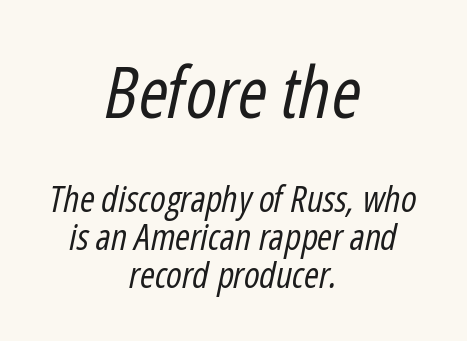
The image shows 71 px regular-weight, condensed type, italic (leaning right); set centered, tight line spacing (1.05x), normal letter spacing, not underlined; the first (top) block is 1.97x larger; low stroke contrast and a medium x-height.
